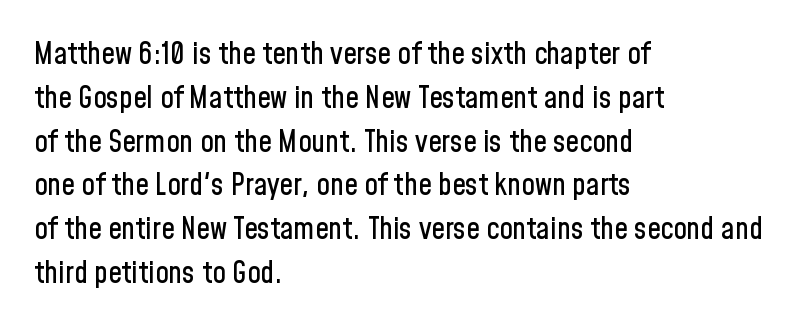
Q: Is the text italic (slanted)? A: No, it is upright.
Q: Is the typeface a serif or a sans-serif typeface? A: Sans-serif.
Q: Is the text underlined? A: No.
Q: How is the paragraph aligned? A: Left-aligned.
Q: Is the spacing between letters normal or unusually wide? A: Normal.
Q: Is the spacing between lines tight, normal or loose? A: Normal.
Q: Width (condensed, normal, or wide)? A: Condensed.
Q: Stroke contrast? A: Low.
Q: x-height? A: Medium.
Q: Monospaced? A: No.
